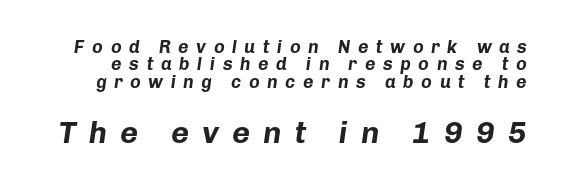
The image shows 31 px bold type, italic (leaning right); set tight line spacing (0.97x), unusually wide letter spacing (+0.42 em), not underlined; the second (bottom) block is 1.72x larger; low stroke contrast and a medium x-height.
